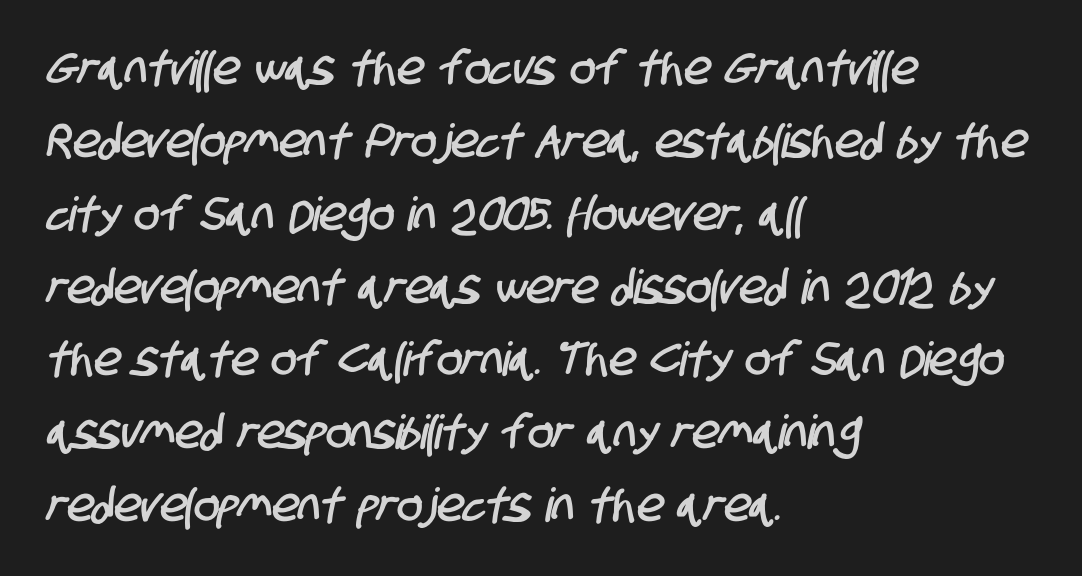
The image shows 47 px condensed sans-serif type; set left-aligned, normal line spacing (1.55x), normal letter spacing, not underlined; low stroke contrast and a large x-height.
